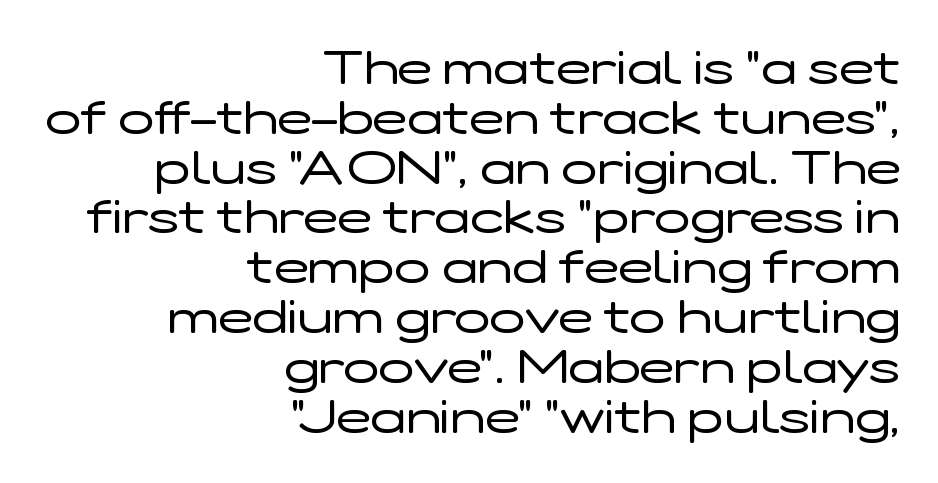
The image shows 47 px regular-weight, wide sans-serif type, upright; set right-aligned, tight line spacing (1.06x), normal letter spacing, not underlined; low stroke contrast and a medium x-height.
